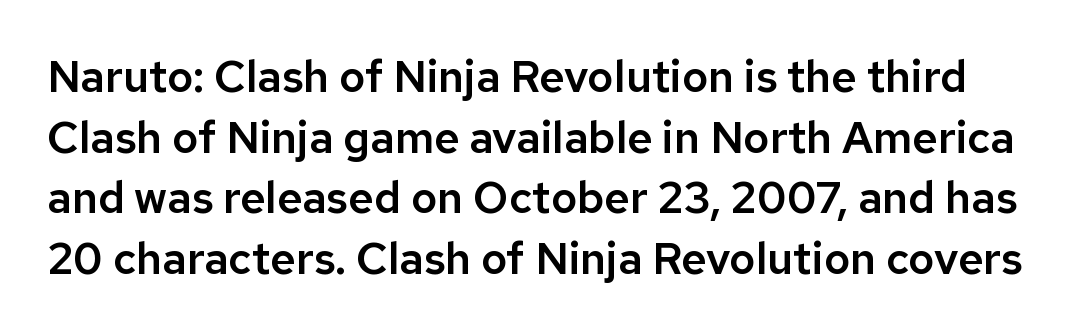
The image shows 44 px sans-serif type, upright; set normal line spacing (1.38x), normal letter spacing, not underlined; low stroke contrast and a medium x-height.
